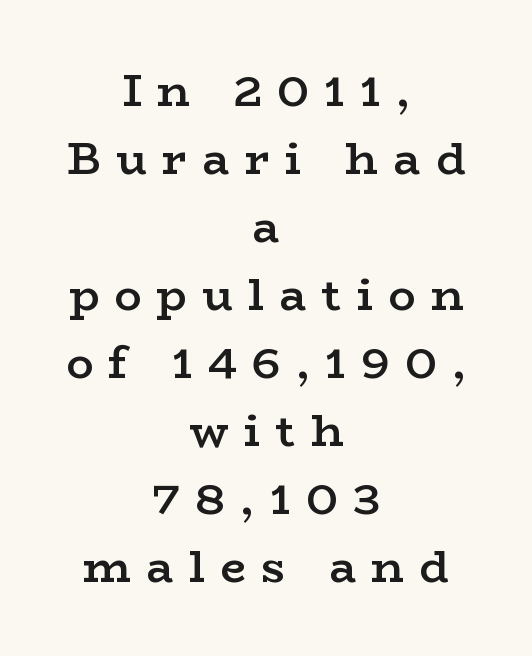
{"serif": "yes", "italic": "no", "bold": "semi", "weight": "semibold", "width": "wide", "stroke_contrast": "low", "x_height": "medium", "monospaced": "no", "underline": "no", "align": "center", "line_spacing": "normal", "line_spacing_ratio": 1.51, "letter_spacing": "wide", "letter_spacing_em": 0.34, "glyph_px": 45}
